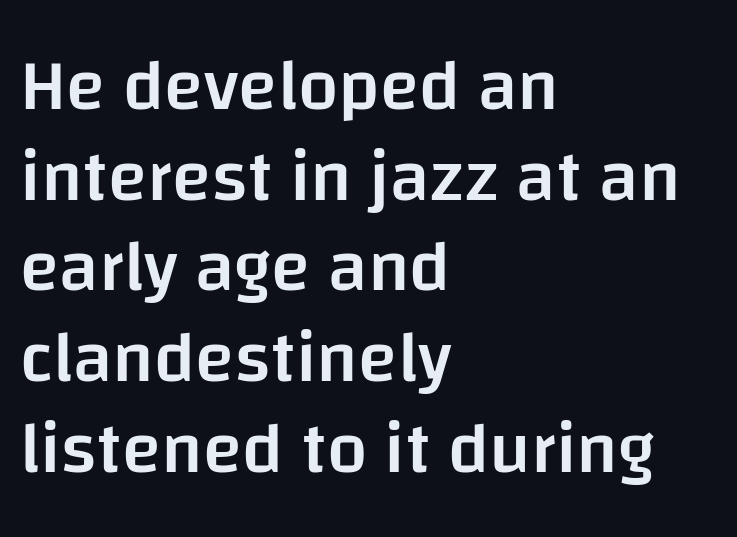
Reading down the column, the eye jumps a familiar distance to each next line. Heft: intermediate — a semibold. Each row of text sits above clean, open space. Observe the ordinary spacing: letters are neighbours, not strangers. These lines are rendered in a variable-pitch font.
